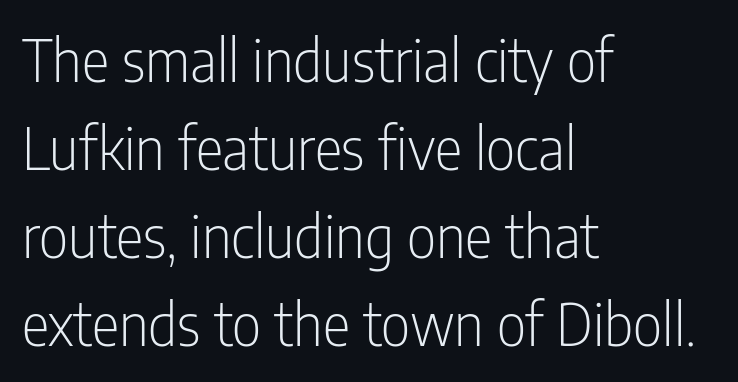
{"serif": "no", "italic": "no", "bold": "no", "weight": "light", "width": "condensed", "stroke_contrast": "low", "x_height": "medium", "monospaced": "no", "underline": "no", "align": "left", "line_spacing": "normal", "line_spacing_ratio": 1.52, "letter_spacing": "normal", "letter_spacing_em": 0.0, "glyph_px": 58}
